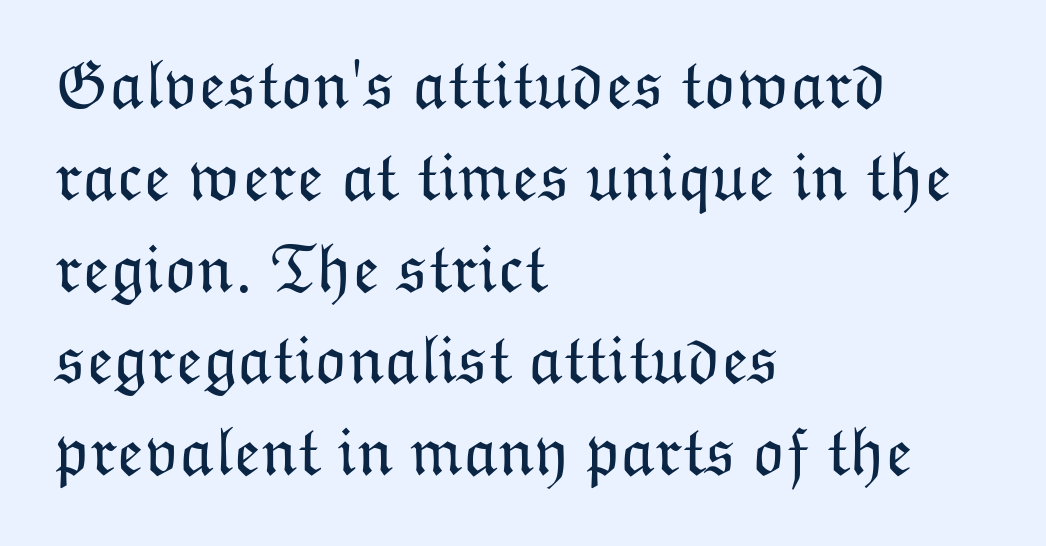
The image shows 69 px light type, upright; set left-aligned, normal line spacing (1.33x), normal letter spacing, not underlined; low stroke contrast and a medium x-height.
